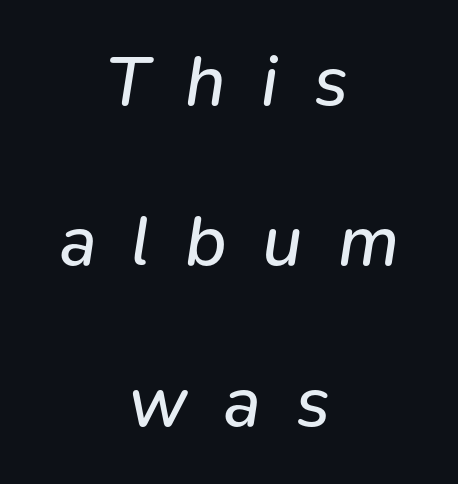
Vertically, the passage feels expansive, rows floating well apart. Does the copy run flush right? No — it is centered line by line. No letter is thick-stroked: the sample isn't bold. The face used here is proportionally spaced, like ordinary book or web type. The passage shown has open, widely tracked lettering throughout. Slant detected: the letters are inclined.
